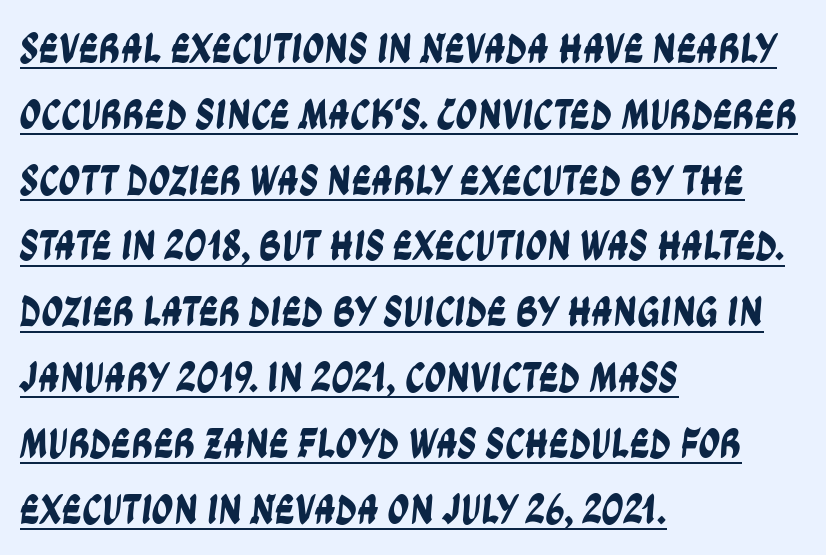
Looks like regular typesetting: each glyph gets only the width it needs. A classic flush-left, rag-right setting is used for this passage. Check where the strokes stop: nothing finishes them off — pure sans. How are the letters spaced? Ordinarily, with no added tracking.
